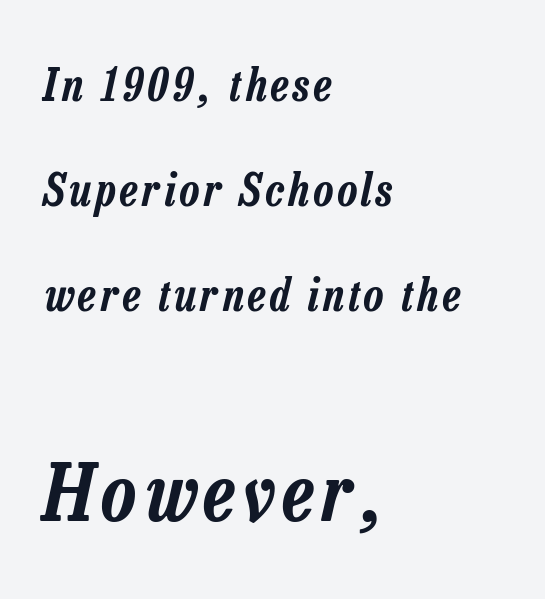
The image shows 79 px condensed type, italic (leaning right); set left-aligned, loose line spacing (2.33x), not underlined; the second (bottom) block is 1.76x larger; low stroke contrast and a medium x-height.
